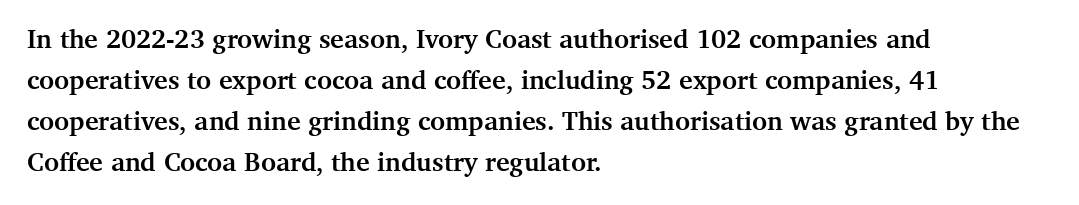
The image shows 26 px bold type, upright; set left-aligned, normal line spacing (1.58x), normal letter spacing, not underlined.
